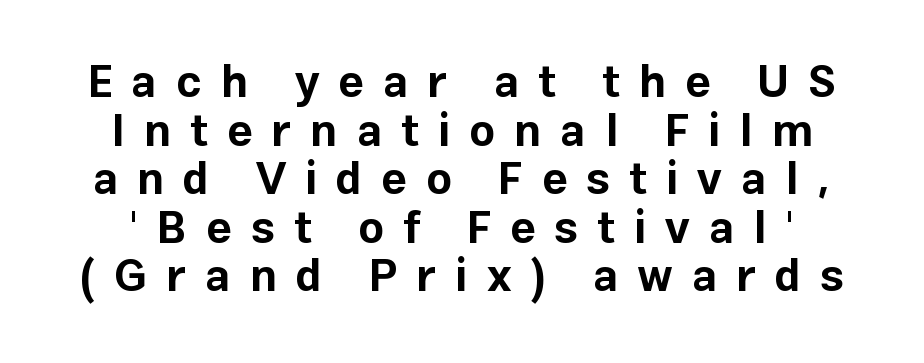
Q: Is the text bold? A: Yes.
Q: Is the text italic (slanted)? A: No, it is upright.
Q: Is the typeface a serif or a sans-serif typeface? A: Sans-serif.
Q: Is the text underlined? A: No.
Q: How is the paragraph aligned? A: Centered.
Q: Is the spacing between letters normal or unusually wide? A: Unusually wide.
Q: Is the spacing between lines tight, normal or loose? A: Tight.
Q: Width (condensed, normal, or wide)? A: Normal.
Q: Stroke contrast? A: Low.
Q: x-height? A: Medium.
Q: Monospaced? A: No.
